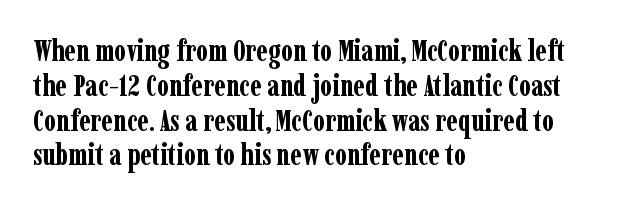
The typesetter chose a ragged-right arrangement here. Spacing between characters is what you'd get straight out of the box. Strong, thick strokes mark this as bold type. It's the straight-up-and-down kind of type. Here the designer chose a conventional face with non-uniform glyph widths.
